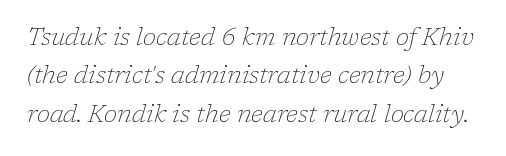
The image shows 24 px text type, italic (leaning right); set normal line spacing (1.6x), normal letter spacing, not underlined.
